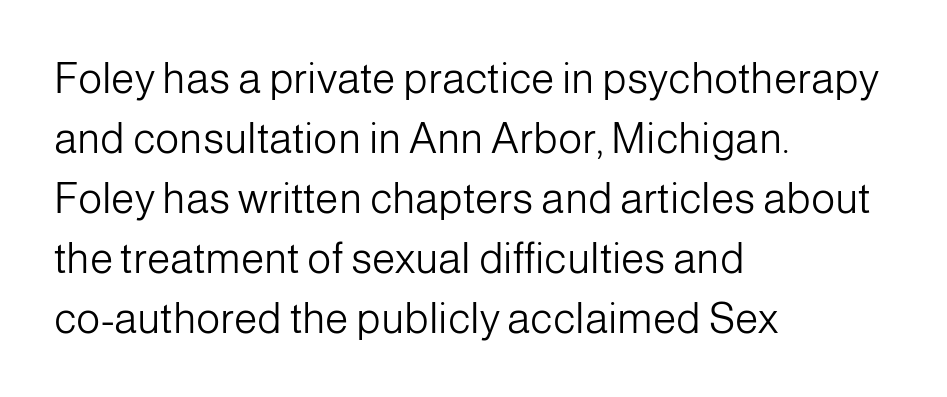
The typography opts for an upright posture over an oblique one. The passage shown has conventional tracking throughout. Summary of weight: not heavy and not bold. A bare baseline throughout the passage. Layout note: lines flush left. A typesetter would call this proportional, since set widths differ per character.
